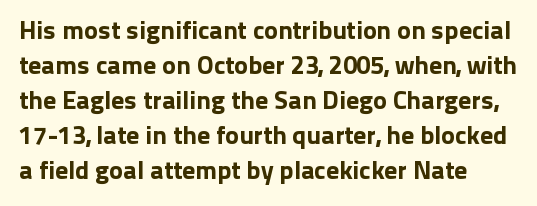
{"italic": "no", "underline": "no", "align": "left", "line_spacing": "normal", "line_spacing_ratio": 1.35, "letter_spacing": "normal", "letter_spacing_em": 0.0, "glyph_px": 26}
